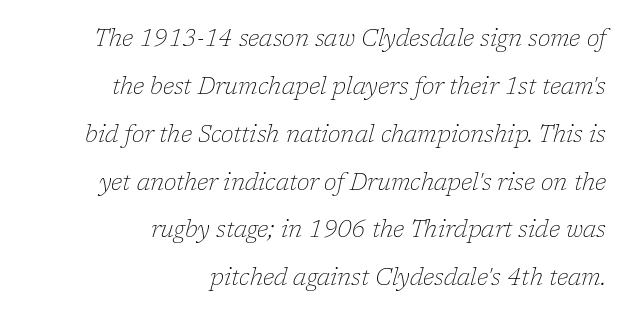
The image shows 23 px text type, italic (leaning right); set right-aligned, loose line spacing (2.08x), normal letter spacing, not underlined.
